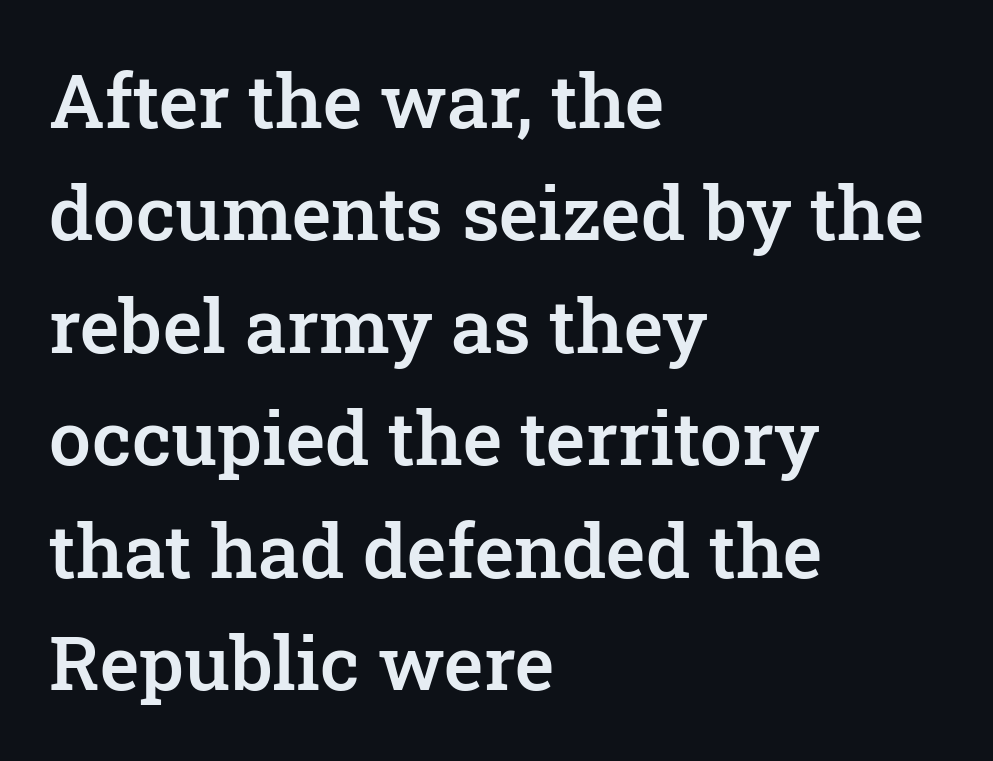
{"serif": "yes", "italic": "no", "bold": "semi", "weight": "semibold", "width": "normal", "stroke_contrast": "low", "x_height": "medium", "monospaced": "no", "underline": "no", "align": "left", "line_spacing": "normal", "line_spacing_ratio": 1.5, "letter_spacing": "normal", "letter_spacing_em": 0.0, "glyph_px": 75}
